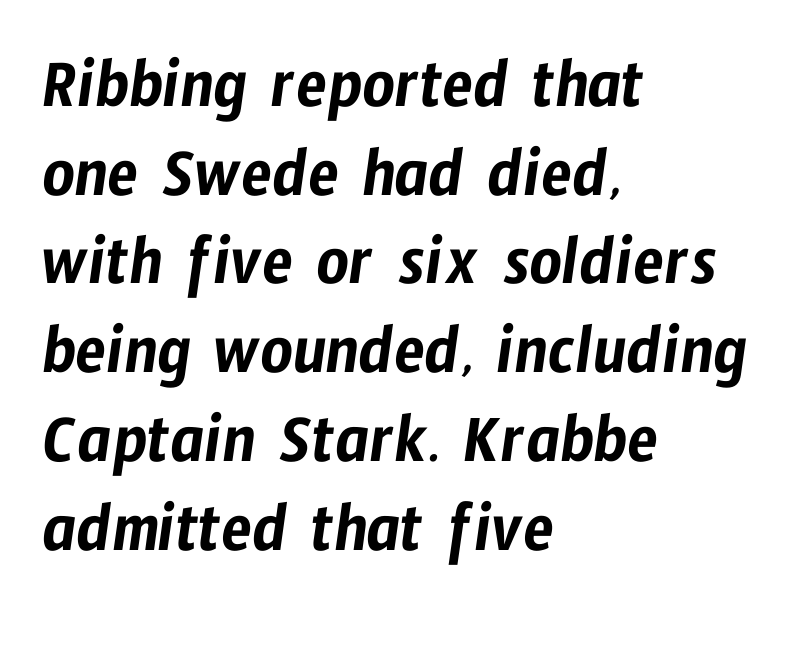
The image shows 71 px condensed sans-serif type; set left-aligned, normal line spacing (1.25x), normal letter spacing, not underlined; low stroke contrast and a medium x-height.
